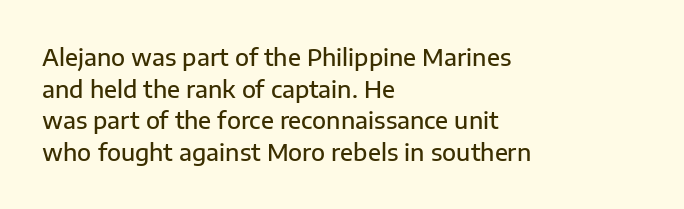
Q: Is the text bold? A: Semi-bold.
Q: Is the text italic (slanted)? A: No, it is upright.
Q: Is the text underlined? A: No.
Q: How is the paragraph aligned? A: Left-aligned.
Q: Is the spacing between letters normal or unusually wide? A: Normal.
Q: Is the spacing between lines tight, normal or loose? A: Normal.
